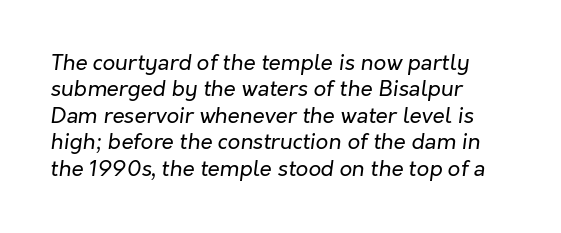
{"italic": "yes", "lean": "right", "slant_degrees": 7, "bold": "no", "underline": "no", "align": "left", "line_spacing_ratio": 1.2, "letter_spacing": "normal", "letter_spacing_em": 0.0, "glyph_px": 22}
